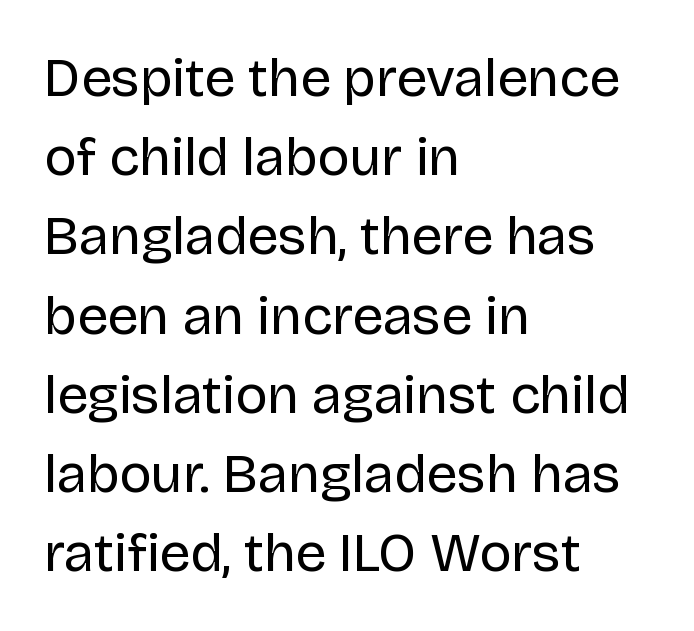
Q: Is the text bold? A: No.
Q: Is the text italic (slanted)? A: No, it is upright.
Q: Is the typeface a serif or a sans-serif typeface? A: Sans-serif.
Q: Is the text underlined? A: No.
Q: How is the paragraph aligned? A: Left-aligned.
Q: Is the spacing between letters normal or unusually wide? A: Normal.
Q: Is the spacing between lines tight, normal or loose? A: Normal.
Q: Width (condensed, normal, or wide)? A: Normal.
Q: Stroke contrast? A: Low.
Q: x-height? A: Large.
Q: Monospaced? A: No.
